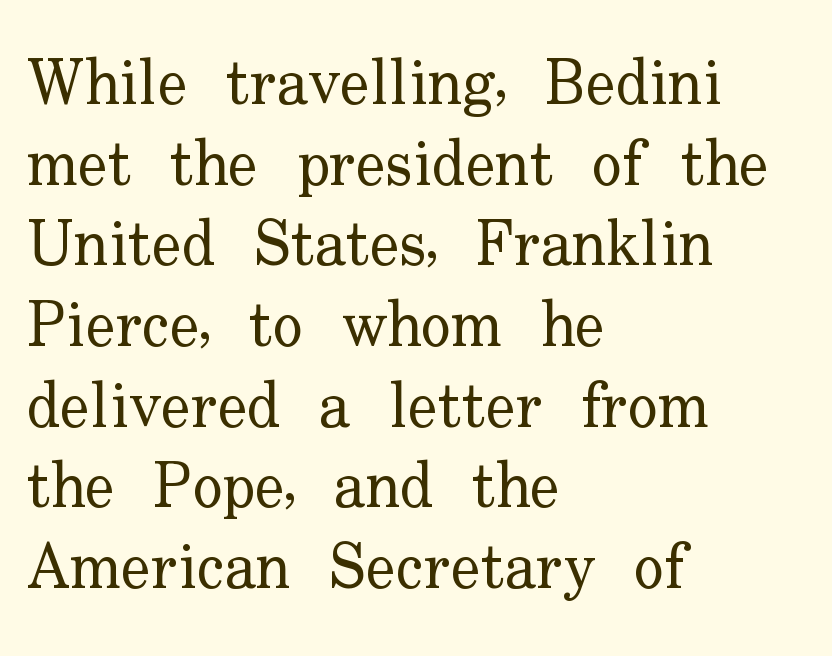
The image shows 63 px regular-weight serif type, upright; set left-aligned, normal line spacing (1.28x), normal letter spacing, not underlined; low stroke contrast and a small x-height.
